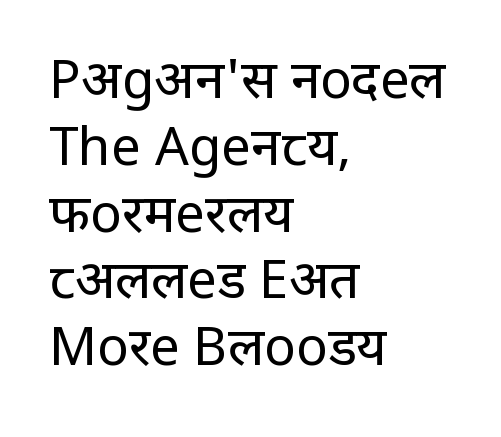
{"serif": "no", "italic": "no", "bold": "no", "weight": "regular", "width": "condensed", "stroke_contrast": "low", "x_height": "large", "monospaced": "no", "underline": "no", "align": "left", "line_spacing": "normal", "line_spacing_ratio": 1.26, "letter_spacing": "normal", "letter_spacing_em": 0.0, "glyph_px": 53}
